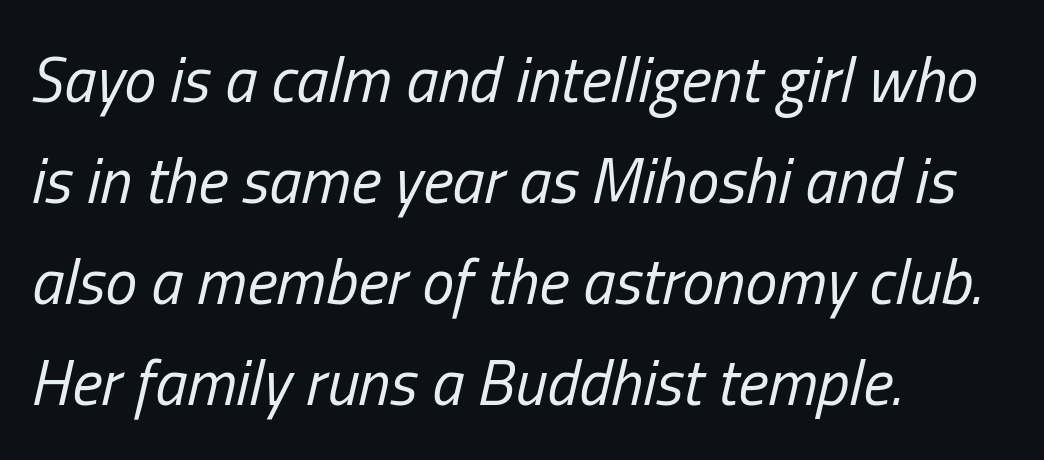
Q: Is the text bold? A: No.
Q: Is the text italic (slanted)? A: Yes, it leans right by about 13 degrees.
Q: Is the text underlined? A: No.
Q: How is the paragraph aligned? A: Left-aligned.
Q: Is the spacing between letters normal or unusually wide? A: Normal.
Q: Is the spacing between lines tight, normal or loose? A: Normal.
Q: Width (condensed, normal, or wide)? A: Condensed.
Q: Stroke contrast? A: Low.
Q: x-height? A: Medium.
Q: Monospaced? A: No.
